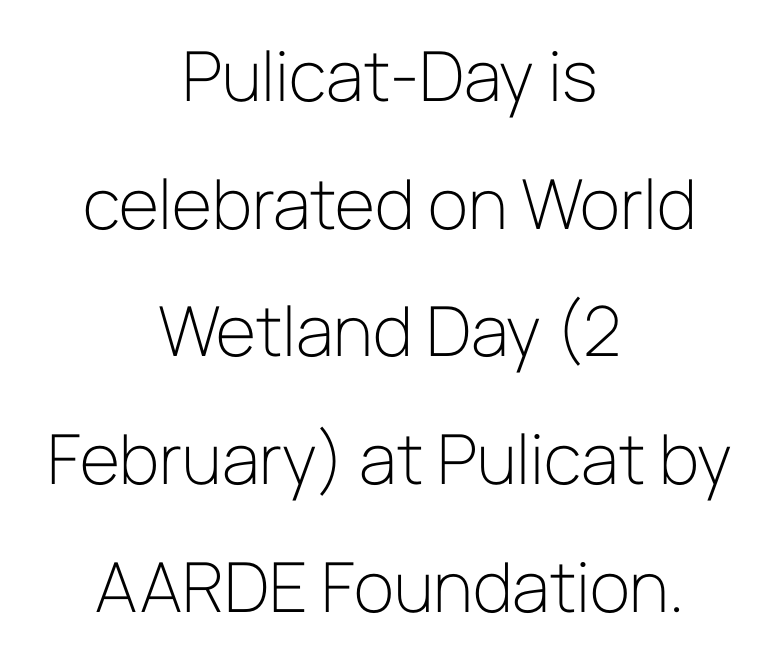
{"serif": "no", "italic": "no", "bold": "no", "weight": "light", "width": "normal", "stroke_contrast": "low", "x_height": "medium", "monospaced": "no", "underline": "no", "align": "center", "line_spacing_ratio": 1.85, "letter_spacing": "normal", "letter_spacing_em": 0.0, "glyph_px": 69}
